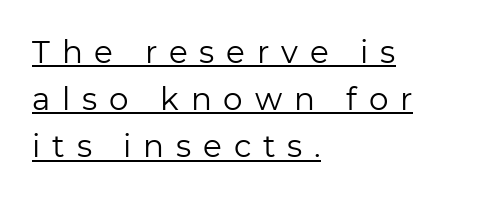
Do the characters align in a grid? No, the font is proportional. Left-aligned paragraph, ragged on the right. The text was rendered using a sans face with plain stroke endings. The strokes are not fattened; the text isn't bold.
